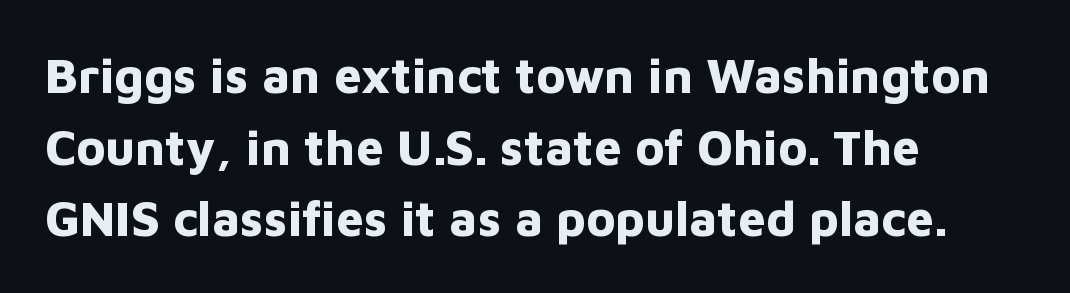
{"serif": "no", "italic": "no", "bold": "yes", "weight": "bold", "width": "normal", "stroke_contrast": "low", "x_height": "medium", "monospaced": "no", "underline": "no", "align": "left", "line_spacing": "normal", "line_spacing_ratio": 1.46, "letter_spacing": "normal", "letter_spacing_em": 0.0, "glyph_px": 49}
